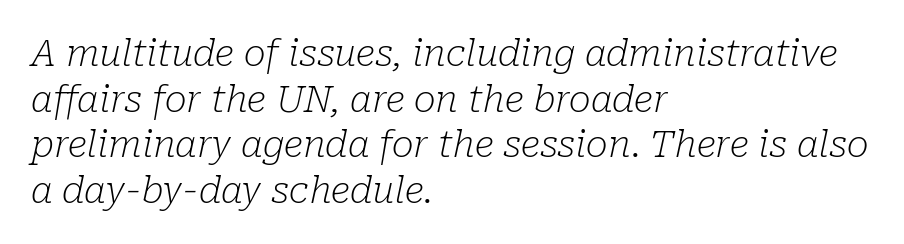
The image shows 37 px light serif type, italic (leaning right); set left-aligned, line spacing 1.23x, normal letter spacing, not underlined; low stroke contrast and a medium x-height.
